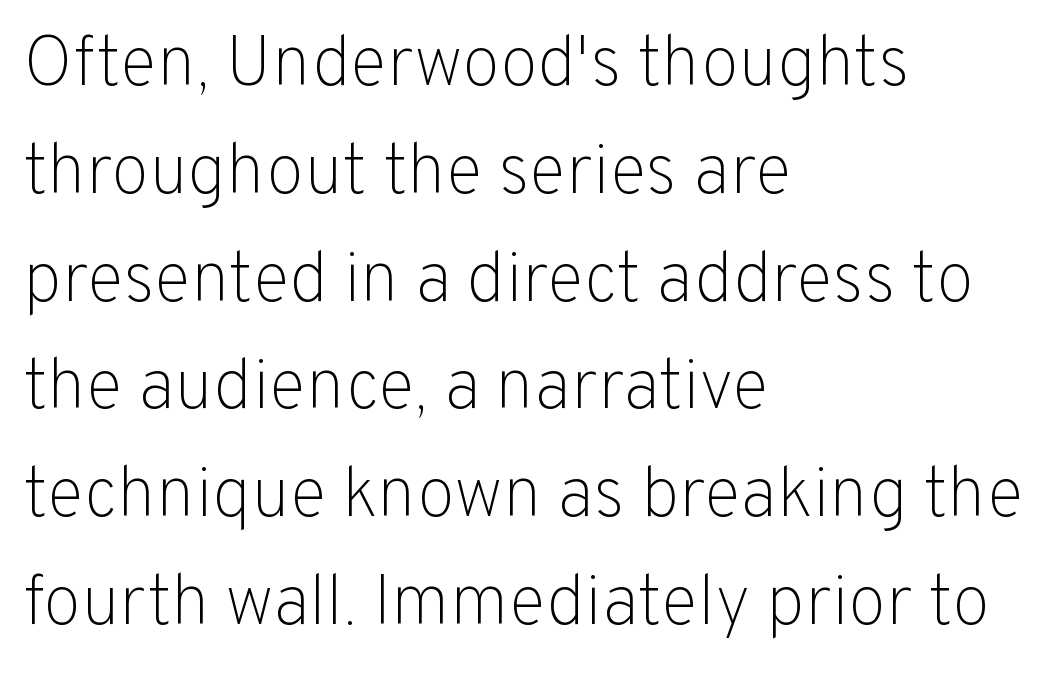
Proportional: the letters do not fall into vertical columns. This is sans-serif lettering, the kind often seen on screens and signage. Is there much room between lines? A standard amount, neither cramped nor airy. The strip under each line holds only bare page.
